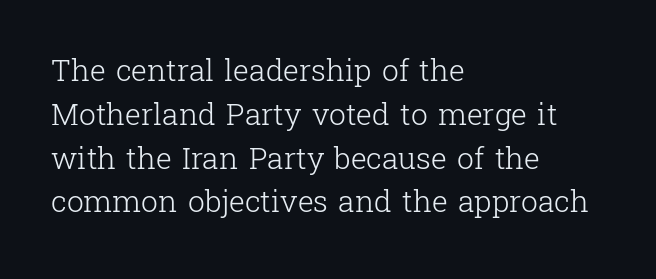
{"serif": "yes", "italic": "no", "bold": "no", "weight": "light", "width": "normal", "stroke_contrast": "low", "x_height": "medium", "monospaced": "no", "underline": "no", "align": "left", "line_spacing": "normal", "line_spacing_ratio": 1.46, "letter_spacing": "normal", "letter_spacing_em": 0.0, "glyph_px": 30}
